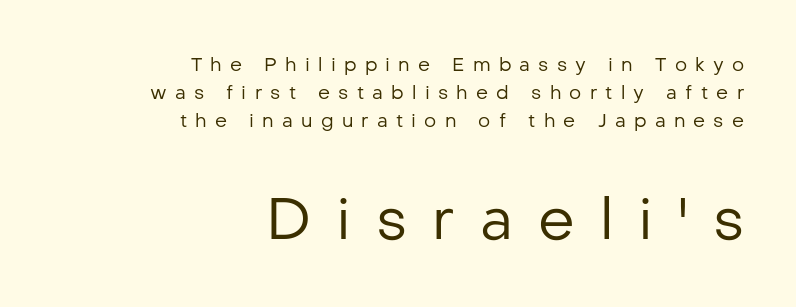
{"serif": "no", "italic": "no", "bold": "no", "weight": "regular", "width": "normal", "stroke_contrast": "low", "x_height": "medium", "monospaced": "no", "underline": "no", "align": "right", "line_spacing": "normal", "line_spacing_ratio": 1.48, "letter_spacing": "wide", "letter_spacing_em": 0.43, "larger_block": "second", "size_ratio": 3.05, "glyph_px": 58}
